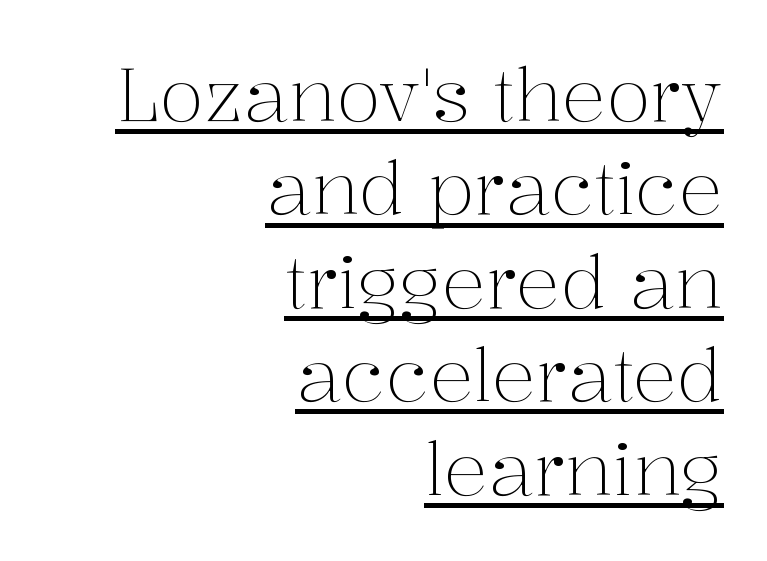
Character widths vary here, with narrow letters taking less room than wide ones. You can tell from the footed stems that serif type was used. The weight tops out at a normal text grade. No extra tracking has been applied to these lines. Short and long lines alike share a common ending point at right.
